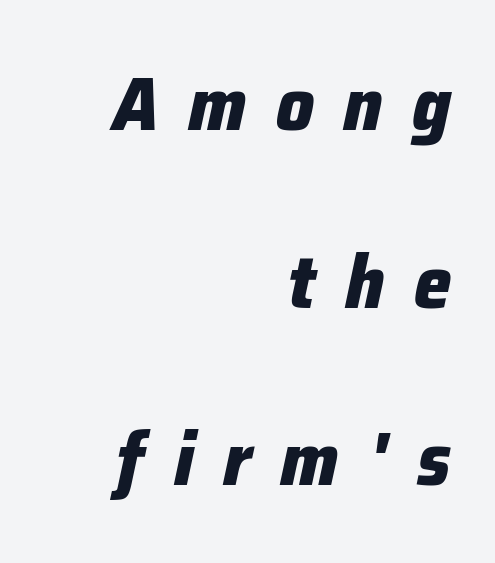
Glyph-to-glyph distance is far greater than everyday printed text. This is heavy type, rendered in bold. How would I describe the line gaps? Wide and relaxed. Looks like regular typesetting: each glyph gets only the width it needs. Slanted lettering throughout. Horizontal alignment here is rightward, an uncommon choice for prose.
